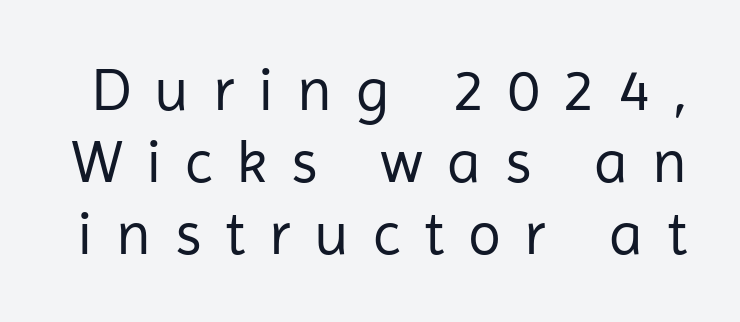
{"serif": "no", "italic": "no", "bold": "no", "weight": "regular", "width": "normal", "stroke_contrast": "low", "x_height": "medium", "monospaced": "no", "underline": "no", "line_spacing_ratio": 1.18, "letter_spacing": "wide", "letter_spacing_em": 0.39, "glyph_px": 61}
